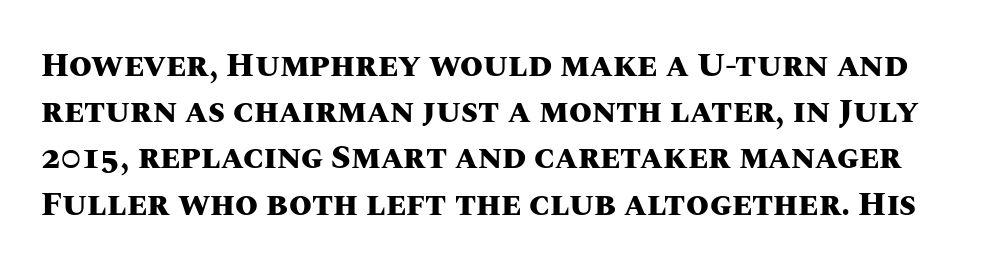
{"italic": "no", "bold": "yes", "weight": "heavy", "width": "normal", "stroke_contrast": "medium", "x_height": "large", "monospaced": "no", "underline": "no", "line_spacing": "normal", "line_spacing_ratio": 1.4, "letter_spacing": "normal", "letter_spacing_em": 0.0, "glyph_px": 33}
